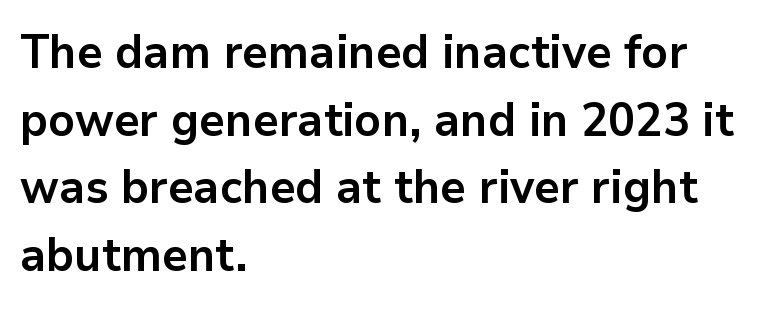
{"serif": "no", "italic": "no", "bold": "yes", "weight": "bold", "width": "normal", "stroke_contrast": "low", "x_height": "medium", "monospaced": "no", "underline": "no", "align": "left", "line_spacing": "normal", "line_spacing_ratio": 1.44, "letter_spacing": "normal", "letter_spacing_em": 0.0, "glyph_px": 47}
